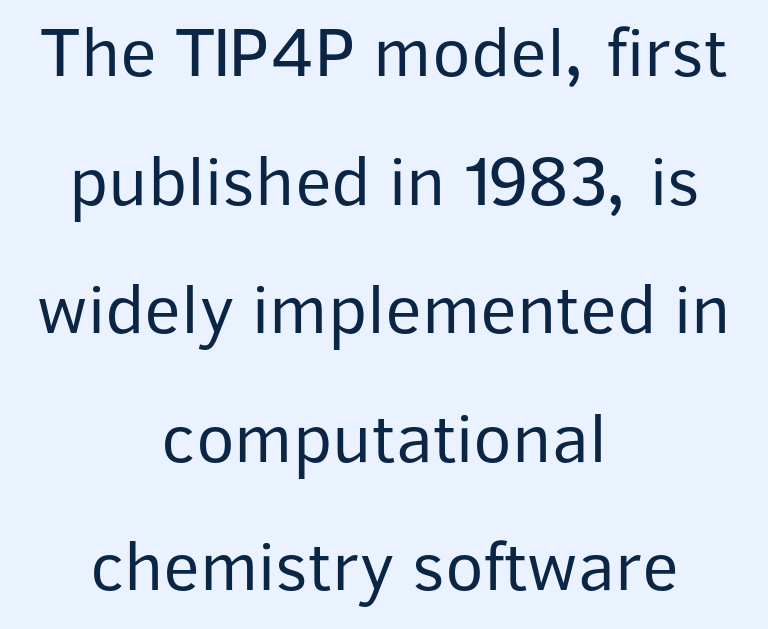
The image shows 71 px regular-weight sans-serif type, upright; set centered, line spacing 1.81x, normal letter spacing, not underlined; low stroke contrast and a medium x-height.
